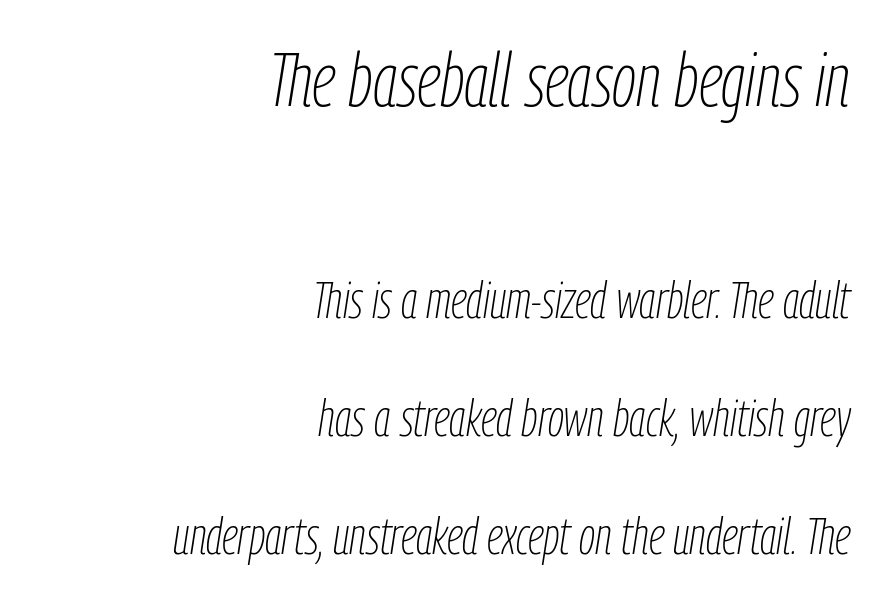
Tall strokes in this sample are angled rather than plumb. Caption: upper text group enlarged, lower text group reduced. The letters advance in unequal steps, a hallmark of proportional type. Horizontal bands of white between lines are thick stripes.
